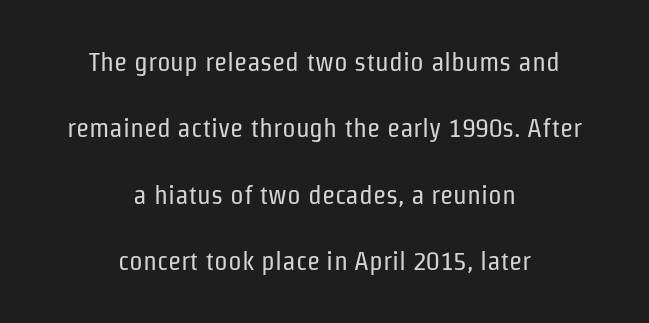
{"italic": "no", "bold": "no", "underline": "no", "align": "center", "line_spacing": "loose", "line_spacing_ratio": 2.46, "letter_spacing": "normal", "letter_spacing_em": 0.0, "glyph_px": 27}
